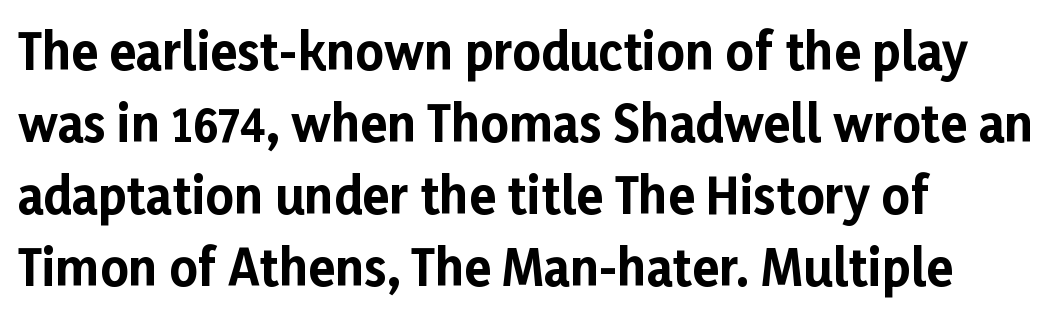
The image shows 49 px bold sans-serif type, upright; set left-aligned, normal line spacing (1.47x), normal letter spacing, not underlined; low stroke contrast and a medium x-height.
